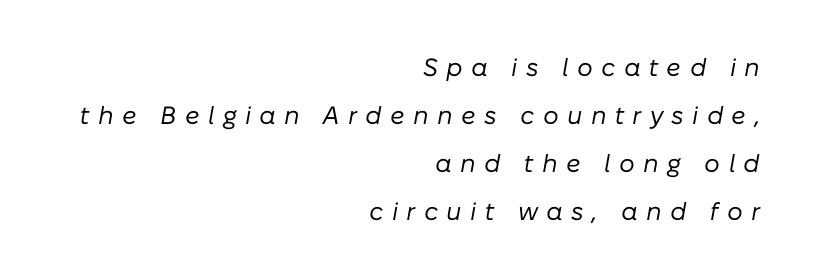
The image shows 25 px text type, italic (leaning right); set right-aligned, loose line spacing (1.92x), unusually wide letter spacing (+0.33 em), not underlined.
